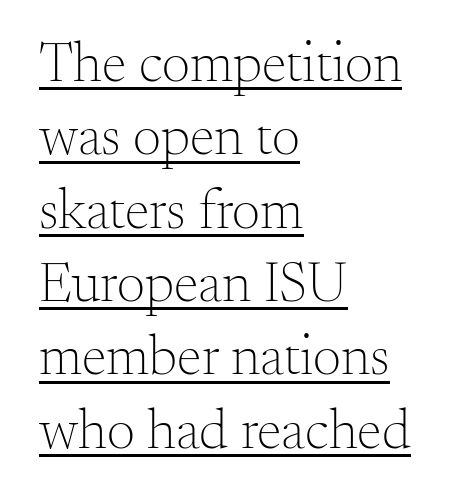
{"serif": "yes", "italic": "no", "bold": "no", "weight": "light", "width": "normal", "stroke_contrast": "medium", "x_height": "small", "monospaced": "no", "underline": "yes", "align": "left", "line_spacing": "normal", "line_spacing_ratio": 1.31, "letter_spacing": "normal", "letter_spacing_em": 0.0, "glyph_px": 56}
